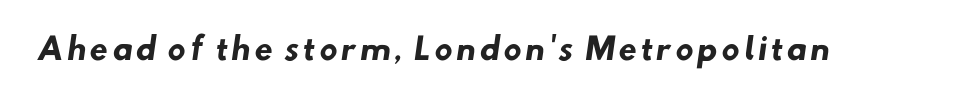
Q: Is the text bold? A: Yes.
Q: Is the typeface a serif or a sans-serif typeface? A: Sans-serif.
Q: Is the text underlined? A: No.
Q: Width (condensed, normal, or wide)? A: Normal.
Q: Stroke contrast? A: Low.
Q: x-height? A: Small.
Q: Monospaced? A: No.
